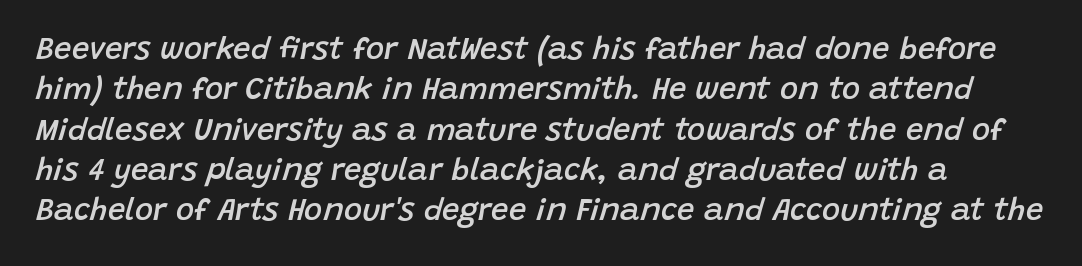
This sample has the flowing, uneven cadence of proportional lettering. The face used here has a pronounced slope to its letters. Horizontal bands of white between lines are of average thickness. This is moderately heavy type, rendered in semibold. The passage shown is not underscored anywhere.
